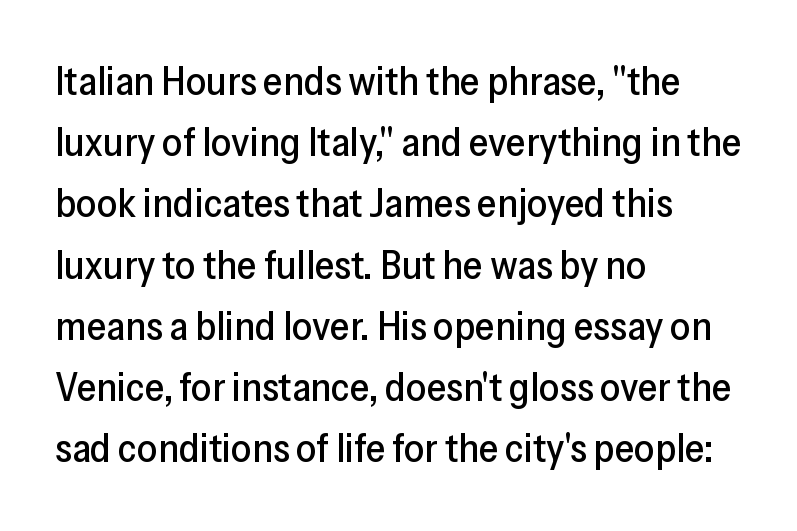
The image shows 40 px sans-serif type, upright; set left-aligned, normal line spacing (1.53x), normal letter spacing, not underlined; low stroke contrast and a medium x-height.
